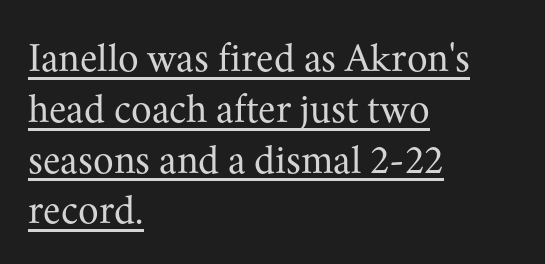
{"serif": "yes", "italic": "no", "bold": "no", "weight": "regular", "width": "normal", "stroke_contrast": "medium", "x_height": "small", "monospaced": "no", "underline": "yes", "align": "left", "line_spacing_ratio": 1.21, "letter_spacing": "normal", "letter_spacing_em": 0.0, "glyph_px": 42}
